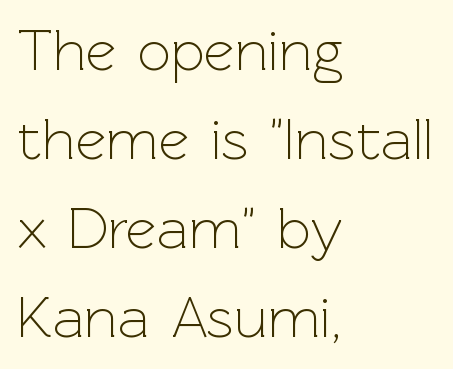
The image shows 59 px light sans-serif type, upright; set left-aligned, normal line spacing (1.51x), normal letter spacing, not underlined; a medium x-height.
